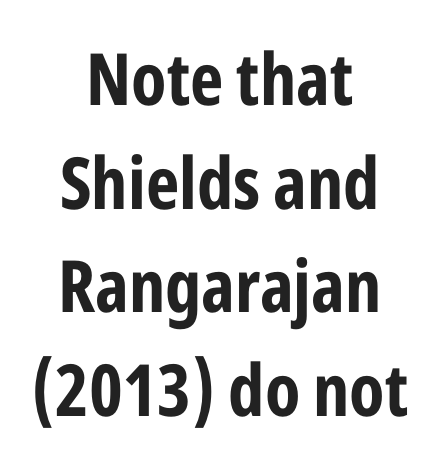
{"serif": "no", "italic": "no", "bold": "yes", "weight": "bold", "width": "condensed", "stroke_contrast": "low", "x_height": "medium", "monospaced": "no", "underline": "no", "align": "center", "line_spacing": "normal", "line_spacing_ratio": 1.44, "letter_spacing": "normal", "letter_spacing_em": 0.0, "glyph_px": 72}
